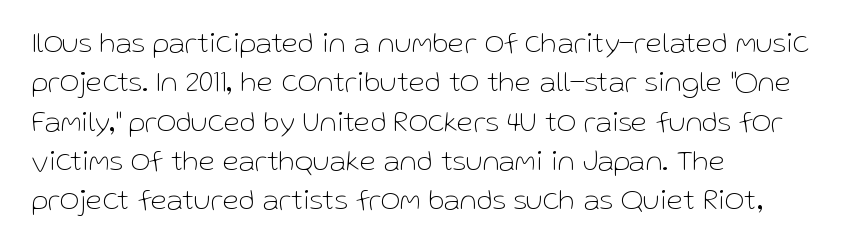
The image shows 30 px thin sans-serif type, upright; set left-aligned, normal line spacing (1.31x), normal letter spacing, not underlined; low stroke contrast and a medium x-height.
